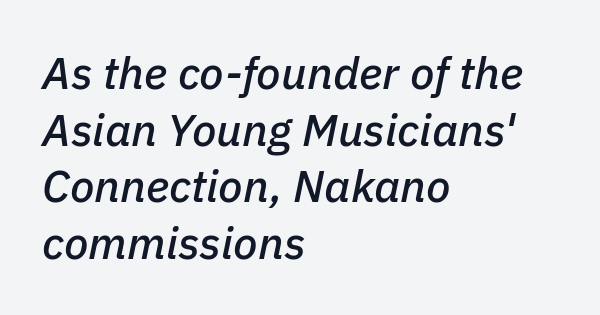
{"italic": "yes", "lean": "right", "slant_degrees": 11, "width": "normal", "stroke_contrast": "low", "x_height": "medium", "monospaced": "no", "underline": "no", "align": "left", "line_spacing": "normal", "line_spacing_ratio": 1.26, "letter_spacing": "normal", "letter_spacing_em": 0.0, "glyph_px": 45}
